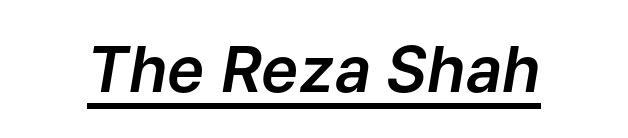
The image shows 63 px text type, italic (leaning right); set normal letter spacing, underlined; low stroke contrast and a medium x-height.
